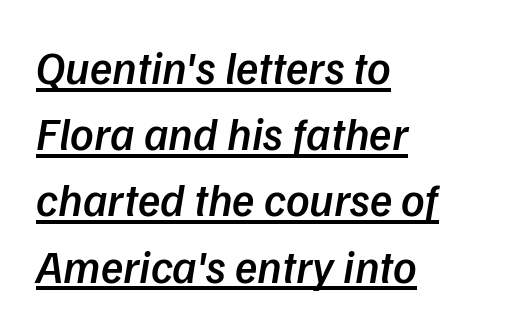
The image shows 46 px semibold type, italic (leaning right); set left-aligned, normal line spacing (1.44x), normal letter spacing, underlined; low stroke contrast and a medium x-height.
